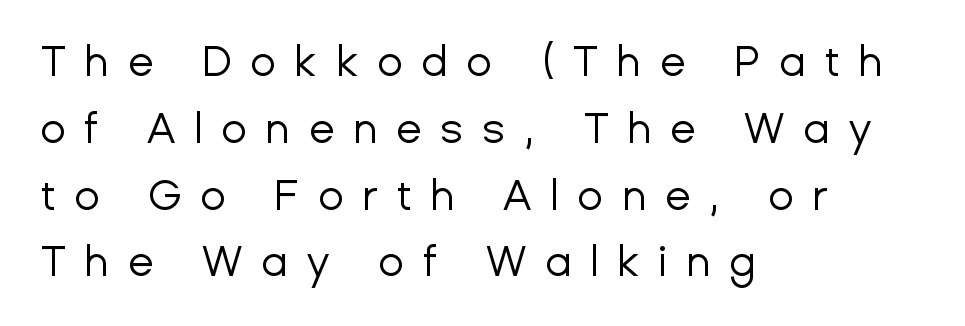
{"serif": "no", "italic": "no", "bold": "no", "weight": "regular", "width": "normal", "stroke_contrast": "low", "x_height": "medium", "monospaced": "no", "underline": "no", "align": "left", "line_spacing": "normal", "line_spacing_ratio": 1.59, "letter_spacing": "wide", "letter_spacing_em": 0.44, "glyph_px": 42}
